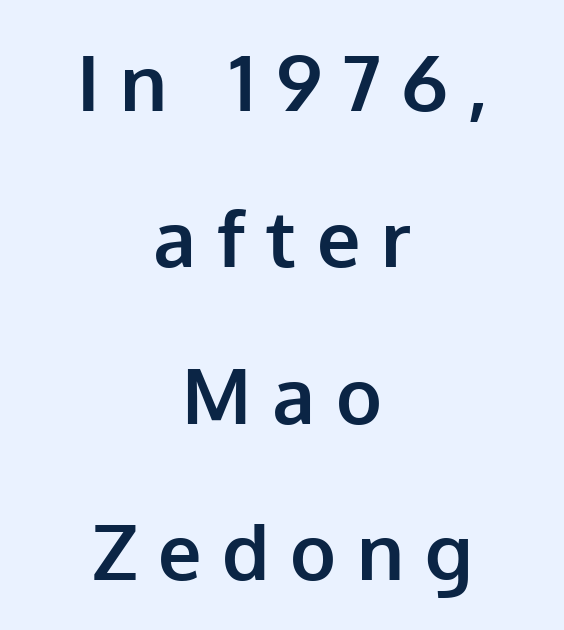
{"serif": "no", "italic": "no", "bold": "yes", "weight": "bold", "width": "normal", "stroke_contrast": "low", "x_height": "medium", "monospaced": "no", "underline": "no", "align": "center", "line_spacing": "loose", "line_spacing_ratio": 2.03, "letter_spacing": "wide", "letter_spacing_em": 0.27, "glyph_px": 77}
